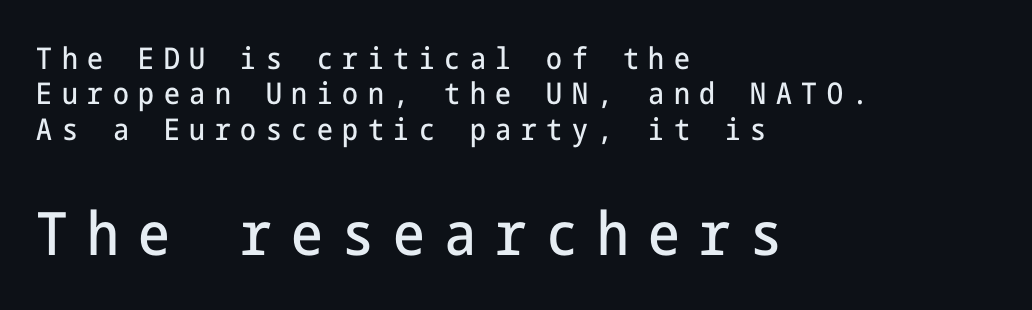
Posture: vertical. There is plenty of visible air inserted between adjacent glyphs. Quick note: underline off. Note: no serifs on the glyphs. Horizontal alignment here is leftward, the default for most running prose.
